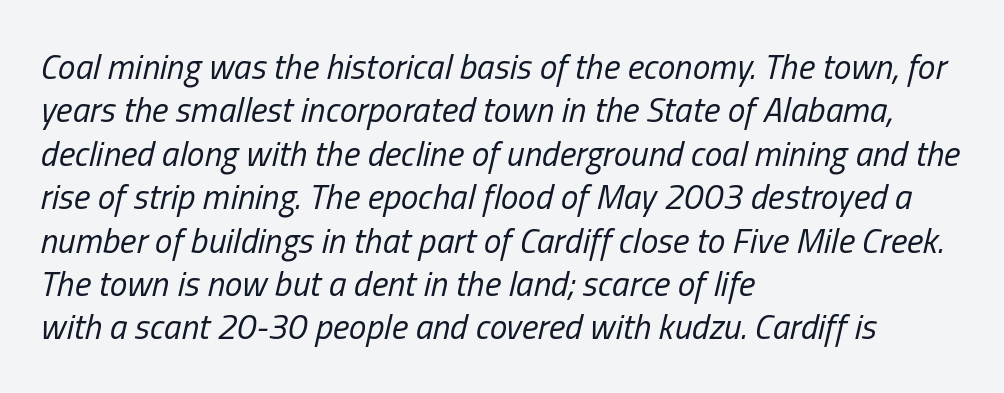
Q: Is the text bold? A: No.
Q: Is the text italic (slanted)? A: Yes, it leans right by about 13 degrees.
Q: Is the text underlined? A: No.
Q: How is the paragraph aligned? A: Left-aligned.
Q: Is the spacing between letters normal or unusually wide? A: Normal.
Q: Width (condensed, normal, or wide)? A: Condensed.
Q: Stroke contrast? A: Low.
Q: x-height? A: Medium.
Q: Monospaced? A: No.
